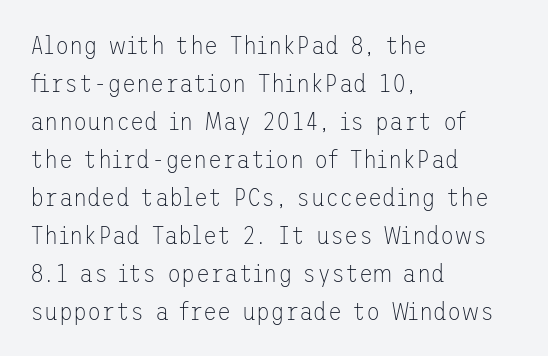
Q: Is the text bold? A: No.
Q: Is the text italic (slanted)? A: No, it is upright.
Q: Is the text underlined? A: No.
Q: How is the paragraph aligned? A: Left-aligned.
Q: Is the spacing between letters normal or unusually wide? A: Normal.
Q: Is the spacing between lines tight, normal or loose? A: Normal.
